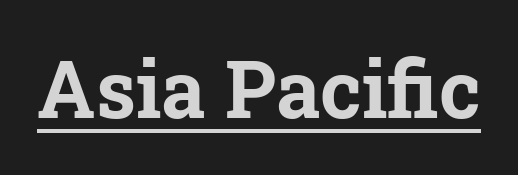
The font family rendered here belongs to the serif group. Bold? Absolutely — the strokes are thick and heavy. Note the varied advance widths — an 'i' is clearly narrower than an 'm'. Does the lettering tilt? It doesn't — this is upright. The string is rendered with underlining switched on.
